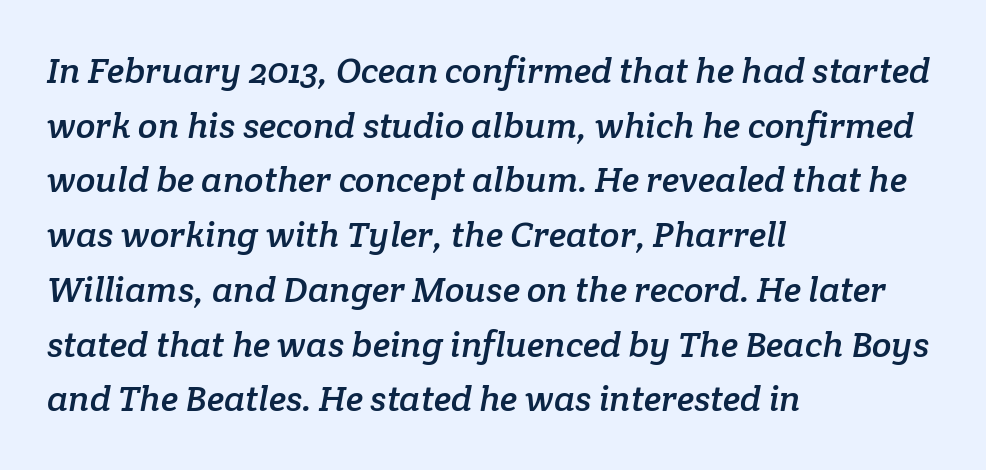
{"serif": "yes", "width": "normal", "stroke_contrast": "low", "x_height": "medium", "monospaced": "no", "underline": "no", "align": "left", "line_spacing": "normal", "line_spacing_ratio": 1.52, "letter_spacing": "normal", "letter_spacing_em": 0.0, "glyph_px": 36}
